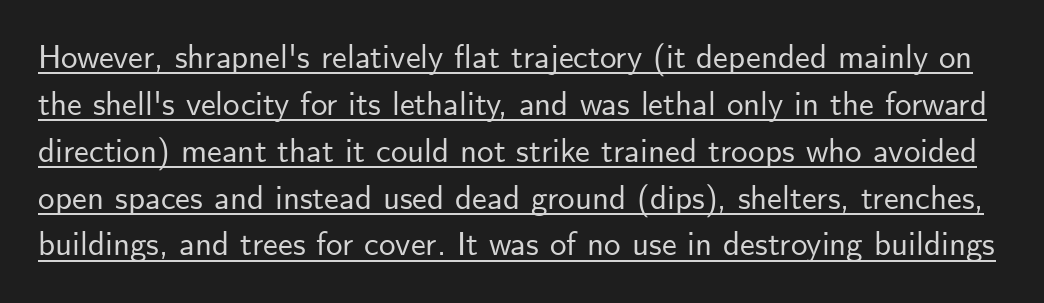
Q: Is the text italic (slanted)? A: No, it is upright.
Q: Is the typeface a serif or a sans-serif typeface? A: Sans-serif.
Q: Is the text underlined? A: Yes.
Q: Is the spacing between letters normal or unusually wide? A: Normal.
Q: Is the spacing between lines tight, normal or loose? A: Normal.
Q: Width (condensed, normal, or wide)? A: Normal.
Q: Stroke contrast? A: Low.
Q: x-height? A: Small.
Q: Monospaced? A: No.
